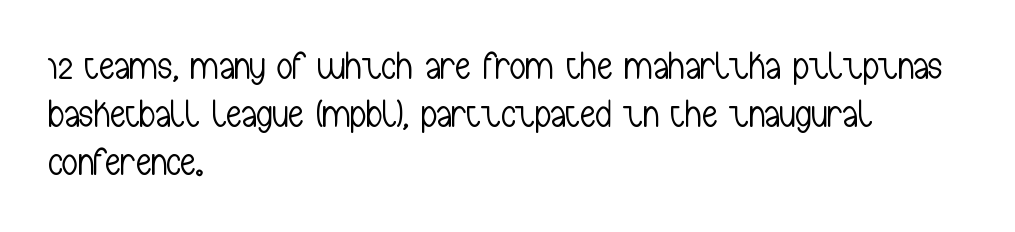
The image shows 39 px light, condensed sans-serif type, upright; set left-aligned, line spacing 1.23x, normal letter spacing, not underlined; low stroke contrast and a medium x-height.
